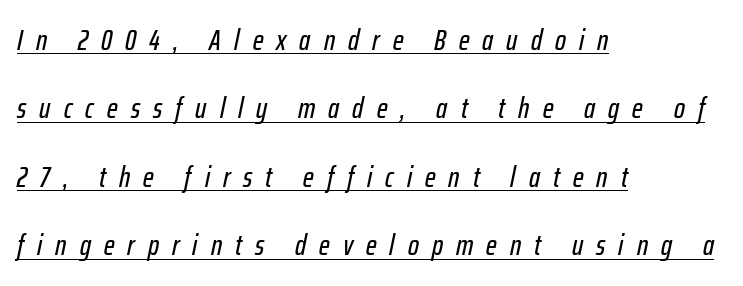
{"italic": "yes", "lean": "right", "slant_degrees": 12, "width": "condensed", "stroke_contrast": "low", "x_height": "medium", "monospaced": "no", "underline": "yes", "align": "left", "line_spacing": "loose", "line_spacing_ratio": 2.36, "letter_spacing": "wide", "letter_spacing_em": 0.45, "glyph_px": 29}
